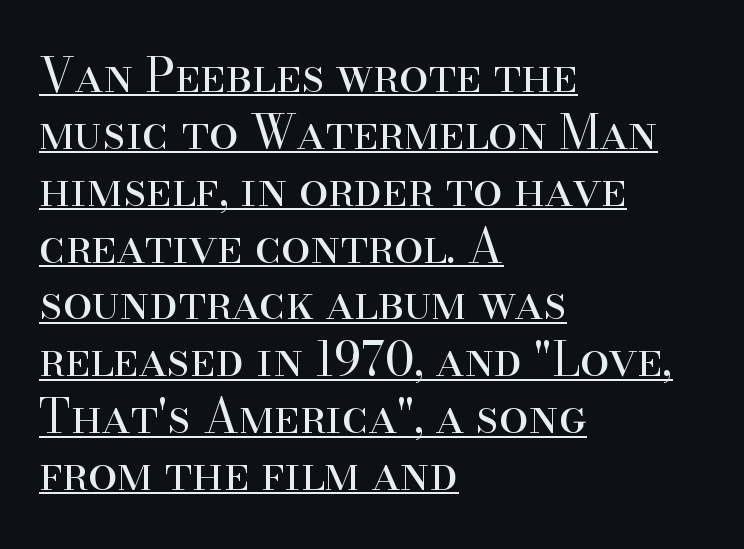
The image shows 47 px regular-weight serif type, upright; set left-aligned, line spacing 1.21x, normal letter spacing, underlined; high stroke contrast and a small x-height.
